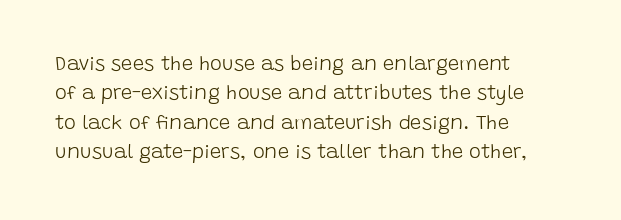
The image shows 20 px text type, upright; set left-aligned, normal line spacing (1.47x), normal letter spacing, not underlined.
